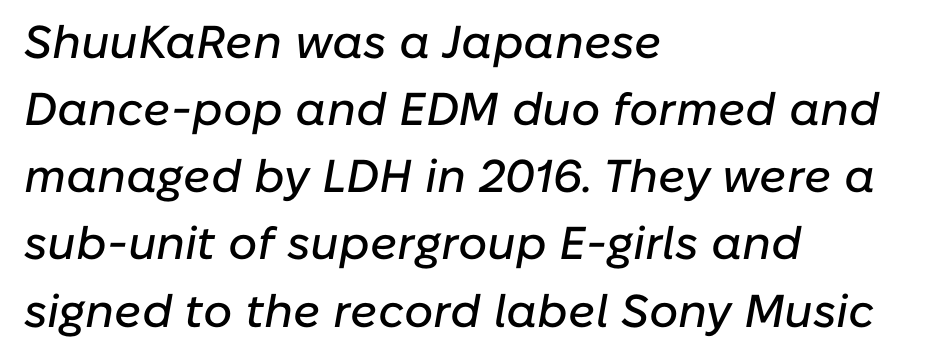
The image shows 46 px text type, italic (leaning right); set left-aligned, normal line spacing (1.46x), normal letter spacing, not underlined; low stroke contrast and a medium x-height.
